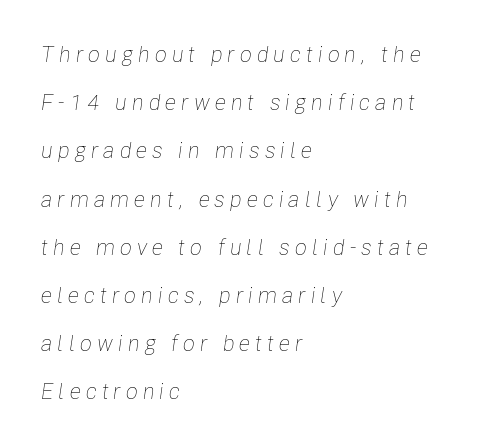
{"italic": "yes", "lean": "right", "slant_degrees": 8, "bold": "no", "underline": "no", "align": "left", "line_spacing": "loose", "line_spacing_ratio": 2.19, "letter_spacing": "wide", "letter_spacing_em": 0.23, "glyph_px": 22}
